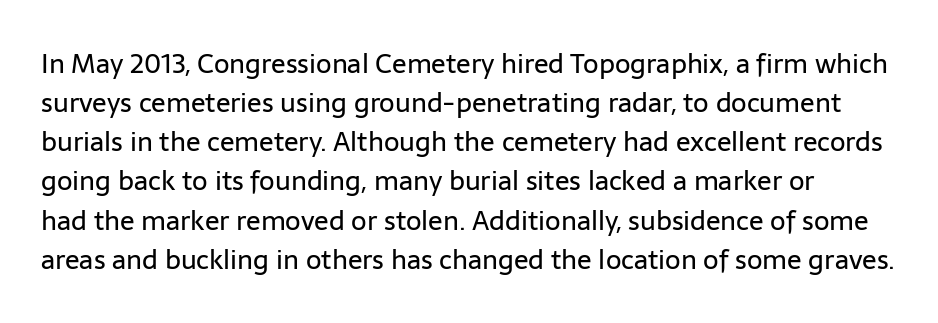
Q: Is the text bold? A: No.
Q: Is the text italic (slanted)? A: No, it is upright.
Q: Is the text underlined? A: No.
Q: Is the spacing between letters normal or unusually wide? A: Normal.
Q: Is the spacing between lines tight, normal or loose? A: Normal.
